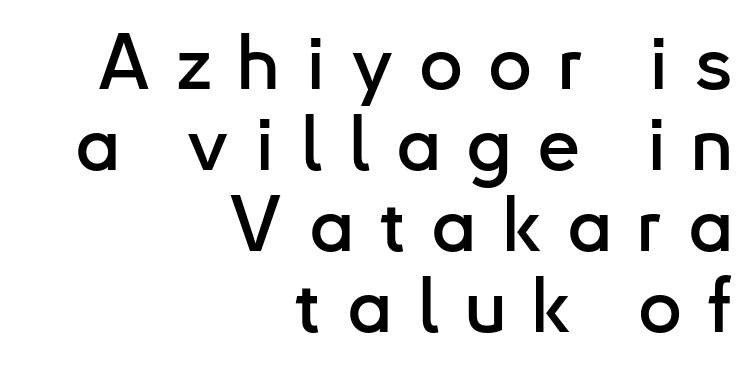
The image shows 77 px sans-serif type, upright; set right-aligned, tight line spacing (1.05x), unusually wide letter spacing (+0.33 em), not underlined; low stroke contrast and a small x-height.
